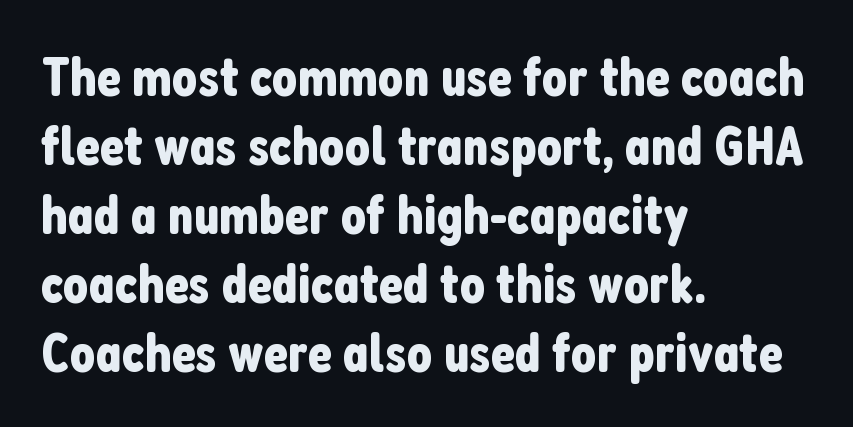
The image shows 56 px condensed sans-serif type, upright; set left-aligned, line spacing 1.23x, normal letter spacing, not underlined; low stroke contrast and a medium x-height.
